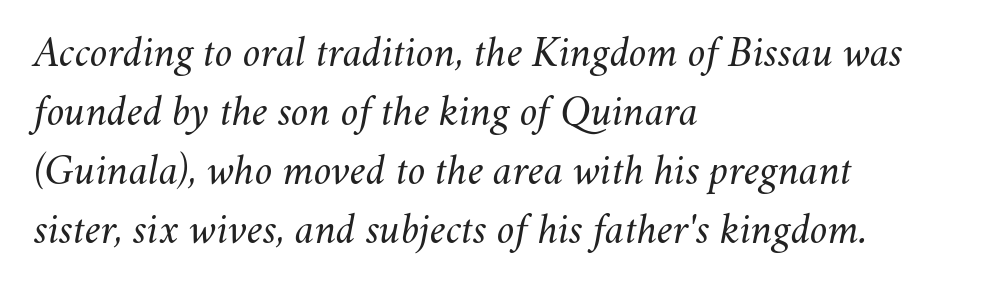
How would I describe the line gaps? Plain and ordinary. The lines in this sample share a left origin and differ only in where they stop. A bare baseline throughout the passage. Unbolded letterforms with no extra heft. The letterforms sit shoulder to shoulder at normal distance. Does the lettering tilt? It does — this is italic.
